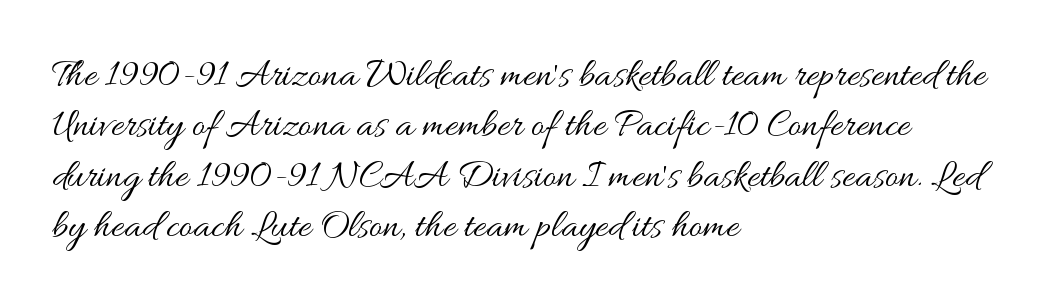
Q: Is the text bold? A: No.
Q: Is the text italic (slanted)? A: Yes.
Q: Is the text underlined? A: No.
Q: How is the paragraph aligned? A: Left-aligned.
Q: Is the spacing between letters normal or unusually wide? A: Normal.
Q: Is the spacing between lines tight, normal or loose? A: Normal.
Q: Width (condensed, normal, or wide)? A: Wide.
Q: Stroke contrast? A: Medium.
Q: x-height? A: Small.
Q: Monospaced? A: No.
